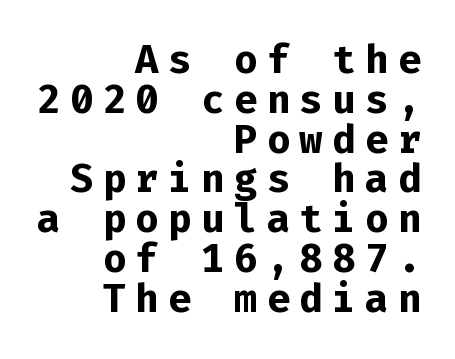
{"serif": "no", "italic": "no", "bold": "yes", "weight": "bold", "width": "normal", "stroke_contrast": "low", "x_height": "medium", "monospaced": "yes", "underline": "no", "align": "right", "line_spacing": "tight", "line_spacing_ratio": 1.02, "letter_spacing": "wide", "letter_spacing_em": 0.24, "glyph_px": 39}
